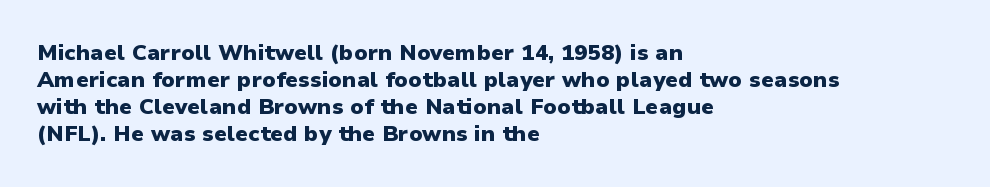
Q: Is the text bold? A: Yes.
Q: Is the text italic (slanted)? A: No, it is upright.
Q: Is the text underlined? A: No.
Q: How is the paragraph aligned? A: Left-aligned.
Q: Is the spacing between letters normal or unusually wide? A: Normal.
